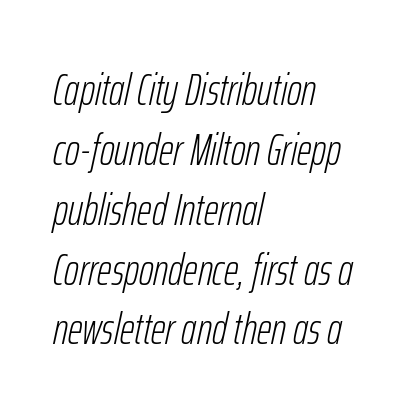
Is the stroke heavy? The answer is a plain regular-or-lighter. Layout note: lines flush left. Italic: yes, the glyphs are oblique. Caption: standard tracking, unaltered. Proportional: the letters do not fall into vertical columns.
